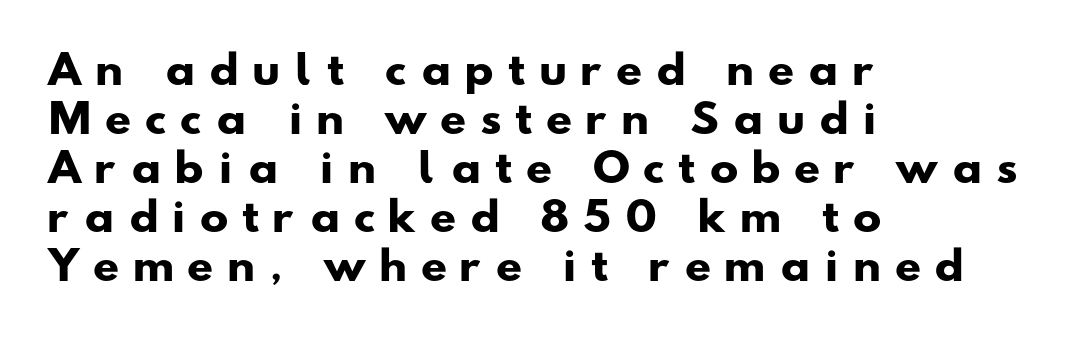
{"serif": "no", "bold": "yes", "weight": "heavy", "width": "wide", "stroke_contrast": "low", "x_height": "small", "monospaced": "no", "underline": "no", "align": "left", "line_spacing": "normal", "line_spacing_ratio": 1.29, "letter_spacing": "wide", "letter_spacing_em": 0.41, "glyph_px": 38}
